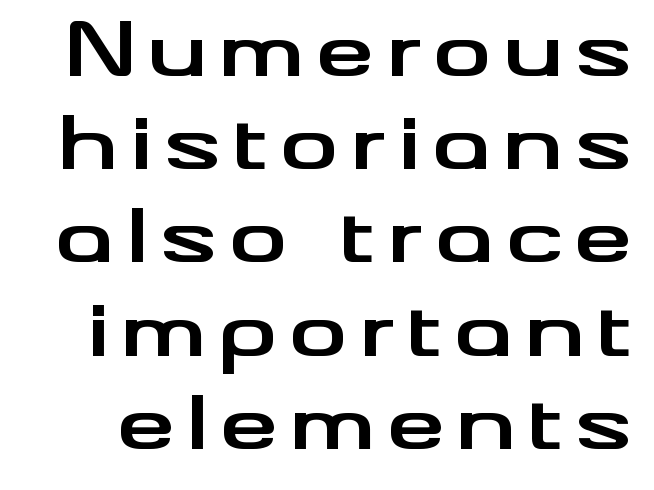
Rule under the text: the space is simply empty. The letters advance in unequal steps, a hallmark of proportional type. The glyphs in this specimen are sans serif. These lines were composed using upright roman letters. The vertical gap from one line to the next is medium. On the weight axis this lands at bold, roughly 700.
